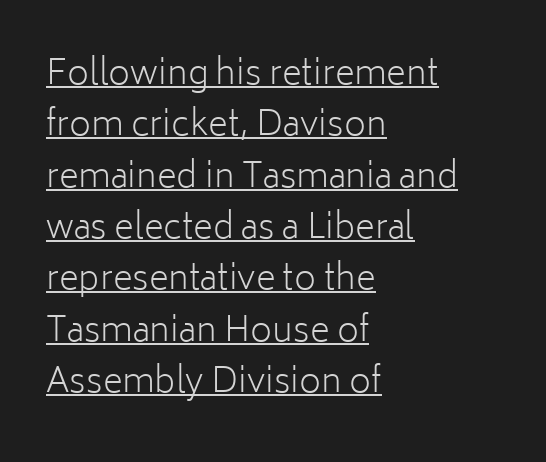
The image shows 34 px light sans-serif type, upright; set left-aligned, normal line spacing (1.51x), normal letter spacing, underlined; low stroke contrast and a medium x-height.
